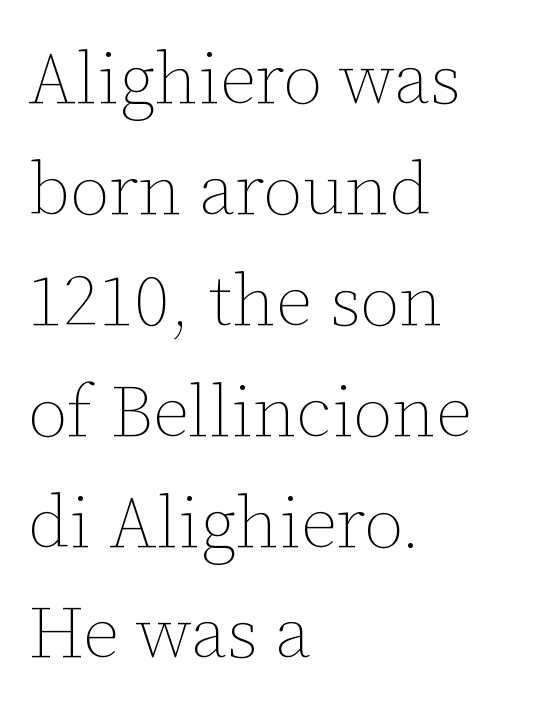
The image shows 72 px thin type, upright; set left-aligned, normal line spacing (1.54x), normal letter spacing, not underlined; low stroke contrast and a medium x-height.
